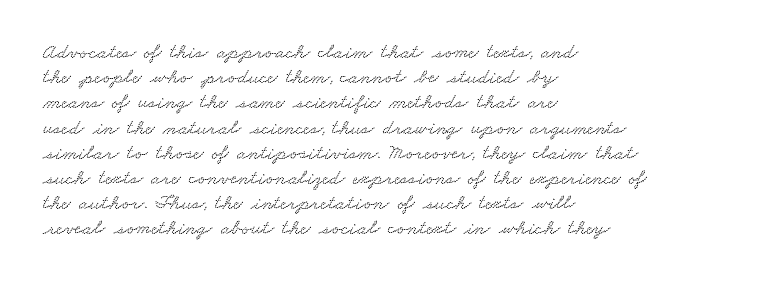
Q: Is the text underlined? A: No.
Q: How is the paragraph aligned? A: Left-aligned.
Q: Is the spacing between letters normal or unusually wide? A: Normal.
